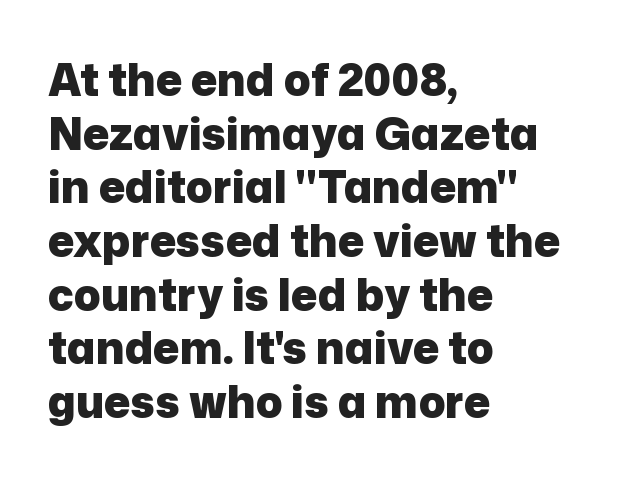
Q: Is the text bold? A: Yes.
Q: Is the text italic (slanted)? A: No, it is upright.
Q: Is the typeface a serif or a sans-serif typeface? A: Sans-serif.
Q: Is the text underlined? A: No.
Q: How is the paragraph aligned? A: Left-aligned.
Q: Is the spacing between letters normal or unusually wide? A: Normal.
Q: Width (condensed, normal, or wide)? A: Normal.
Q: Stroke contrast? A: Low.
Q: x-height? A: Medium.
Q: Monospaced? A: No.
